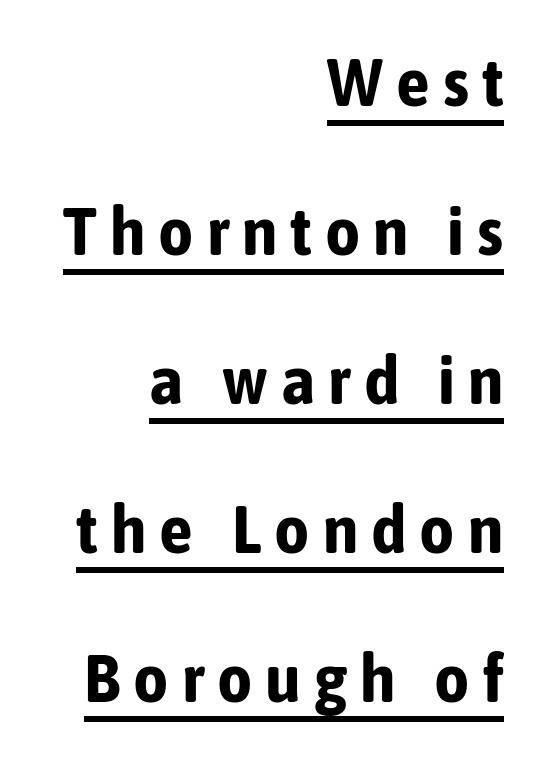
Q: Is the text bold? A: Yes.
Q: Is the text italic (slanted)? A: No, it is upright.
Q: Is the typeface a serif or a sans-serif typeface? A: Sans-serif.
Q: Is the text underlined? A: Yes.
Q: How is the paragraph aligned? A: Right-aligned.
Q: Is the spacing between lines tight, normal or loose? A: Loose.
Q: Width (condensed, normal, or wide)? A: Condensed.
Q: Stroke contrast? A: Low.
Q: x-height? A: Medium.
Q: Monospaced? A: No.
